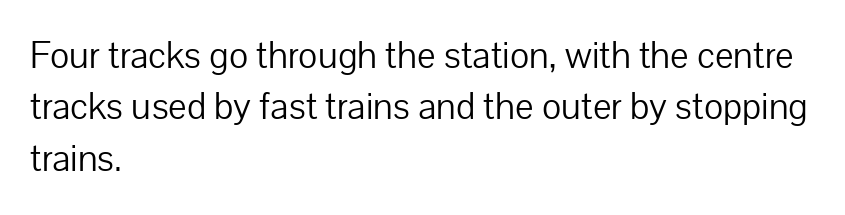
{"serif": "no", "italic": "no", "bold": "no", "weight": "light", "width": "normal", "stroke_contrast": "low", "x_height": "medium", "monospaced": "no", "underline": "no", "align": "left", "line_spacing": "normal", "line_spacing_ratio": 1.32, "letter_spacing": "normal", "letter_spacing_em": 0.0, "glyph_px": 39}
